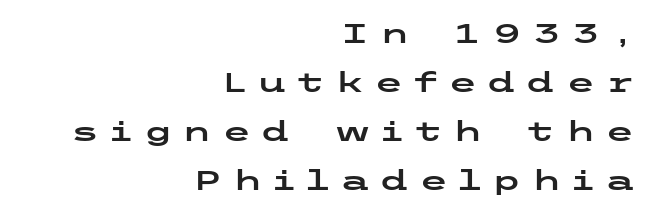
{"italic": "no", "underline": "no", "align": "right", "line_spacing_ratio": 1.82, "letter_spacing": "wide", "letter_spacing_em": 0.36, "glyph_px": 27}
